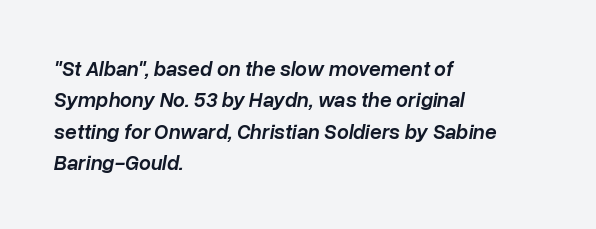
Q: Is the text bold? A: Semi-bold.
Q: Is the text italic (slanted)? A: Yes, it leans right by about 10 degrees.
Q: Is the text underlined? A: No.
Q: How is the paragraph aligned? A: Left-aligned.
Q: Is the spacing between letters normal or unusually wide? A: Normal.
Q: Is the spacing between lines tight, normal or loose? A: Normal.
